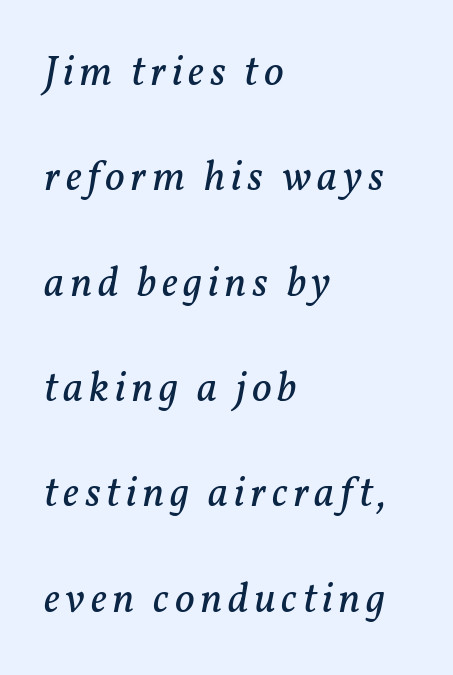
{"serif": "yes", "italic": "yes", "lean": "right", "slant_degrees": 11, "bold": "no", "weight": "regular", "width": "normal", "stroke_contrast": "low", "x_height": "medium", "monospaced": "no", "underline": "no", "align": "left", "line_spacing": "loose", "line_spacing_ratio": 2.45, "glyph_px": 43}
